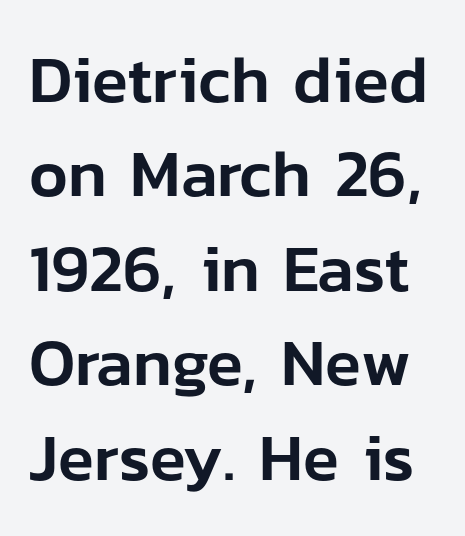
The image shows 66 px sans-serif type, upright; set normal line spacing (1.43x), normal letter spacing, not underlined; low stroke contrast and a medium x-height.
